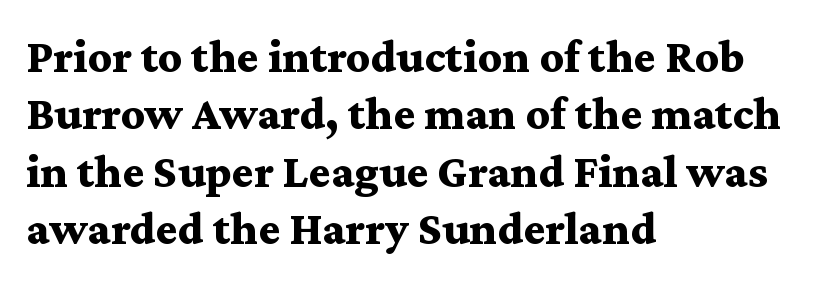
{"serif": "yes", "italic": "no", "bold": "yes", "weight": "bold", "width": "wide", "stroke_contrast": "medium", "x_height": "medium", "monospaced": "no", "underline": "no", "align": "left", "line_spacing_ratio": 1.22, "letter_spacing": "normal", "letter_spacing_em": 0.0, "glyph_px": 47}
